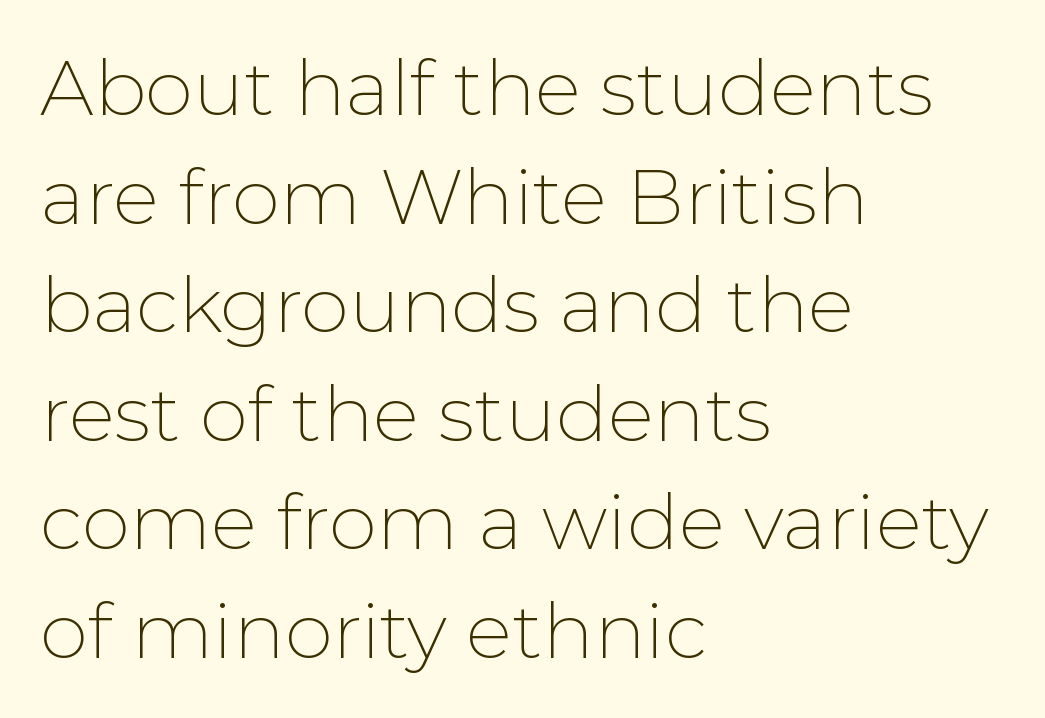
The image shows 77 px thin sans-serif type, upright; set left-aligned, normal line spacing (1.41x), normal letter spacing, not underlined; low stroke contrast and a medium x-height.
